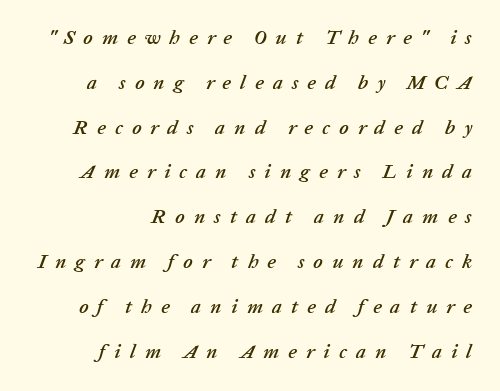
Vertically, the passage feels expansive, rows floating well apart. Compared with a flush-left layout, this one pins lines to the opposite, right side. Every character sits at an angle, as italics do. Just letters on the line, the space beneath them empty. Letter spacing: wide.
